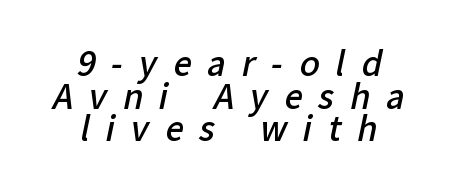
{"serif": "no", "bold": "semi", "weight": "semibold", "width": "normal", "stroke_contrast": "low", "x_height": "medium", "monospaced": "no", "underline": "no", "align": "center", "line_spacing": "tight", "line_spacing_ratio": 0.99, "letter_spacing": "wide", "letter_spacing_em": 0.48, "glyph_px": 33}
